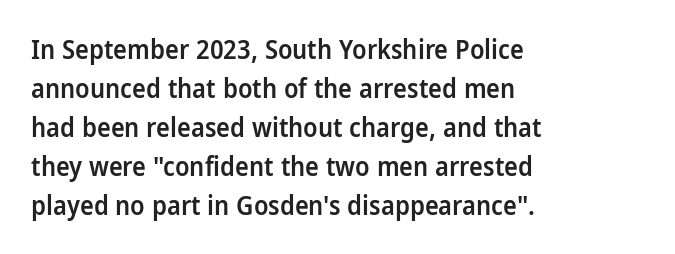
Each row of text sits above clean, open space. The letters stand straight up with perfectly vertical stems. Each word holds together tightly as a unit, with standard inter-letter gaps. A normal amount of white space separates one row of letters from the next. Does the weight exceed regular? Yes, but only to semibold. The paragraph shown leans on its left margin.
